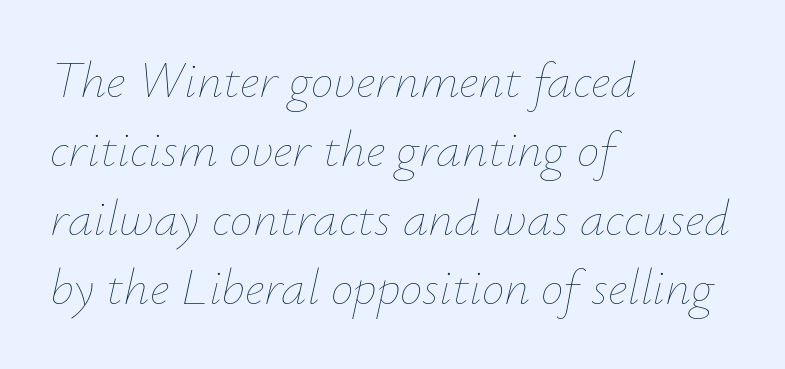
Q: Is the text bold? A: No.
Q: Is the text italic (slanted)? A: Yes, it leans right by about 12 degrees.
Q: Is the text underlined? A: No.
Q: How is the paragraph aligned? A: Left-aligned.
Q: Is the spacing between letters normal or unusually wide? A: Normal.
Q: Is the spacing between lines tight, normal or loose? A: Normal.
Q: Width (condensed, normal, or wide)? A: Normal.
Q: Stroke contrast? A: Low.
Q: x-height? A: Small.
Q: Monospaced? A: No.
